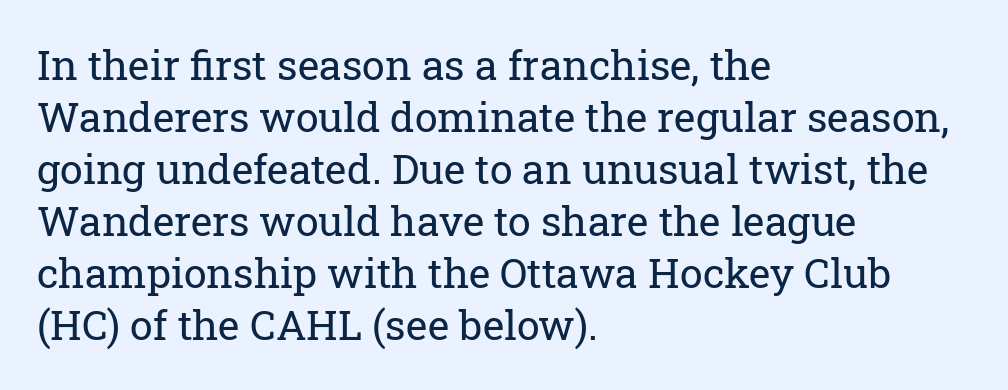
In terms of letterspacing, this is plain default setting. The glyphs in this specimen are seriffed. Is there any slant? The stems are plumb. Each letter keeps its own natural width here, so spacing adapts to shape. Line spacing here is normal.
